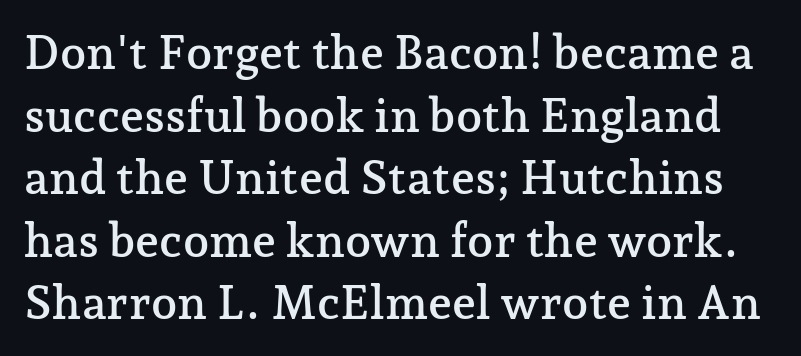
Q: Is the text italic (slanted)? A: No, it is upright.
Q: Is the typeface a serif or a sans-serif typeface? A: Serif.
Q: Is the text underlined? A: No.
Q: Is the spacing between letters normal or unusually wide? A: Normal.
Q: Is the spacing between lines tight, normal or loose? A: Normal.
Q: Width (condensed, normal, or wide)? A: Normal.
Q: Stroke contrast? A: Low.
Q: x-height? A: Medium.
Q: Monospaced? A: No.
